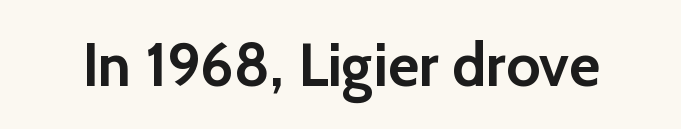
The image shows 60 px semibold sans-serif type, upright; set normal letter spacing, not underlined; low stroke contrast and a medium x-height.
